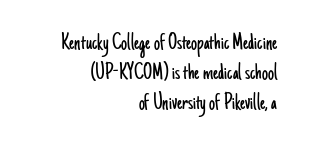
{"italic": "no", "bold": "no", "underline": "no", "align": "right", "line_spacing_ratio": 1.24, "letter_spacing": "normal", "letter_spacing_em": 0.0, "glyph_px": 24}
